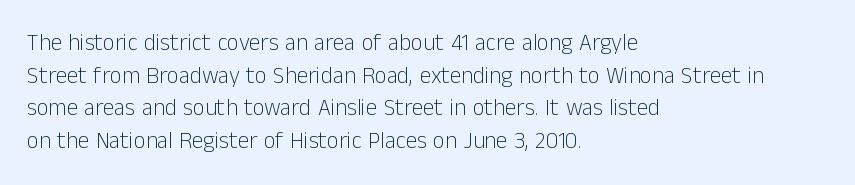
The image shows 23 px text type, upright; set left-aligned, normal line spacing (1.42x), normal letter spacing, not underlined.
